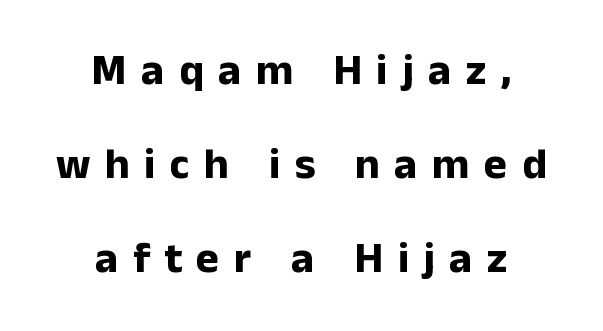
The passage shown is typeset with a sans-serif family. The horizontal fit of the characters is loose and conspicuously gappy. Anything drawn beneath the words? Only blank space. These lines stack symmetrically, like a column narrowing and widening about its center.
